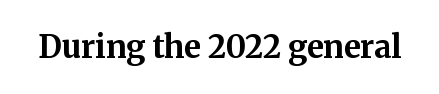
Q: Is the text bold? A: Yes.
Q: Is the text italic (slanted)? A: No, it is upright.
Q: Is the typeface a serif or a sans-serif typeface? A: Serif.
Q: Is the text underlined? A: No.
Q: Is the spacing between letters normal or unusually wide? A: Normal.
Q: Width (condensed, normal, or wide)? A: Normal.
Q: Stroke contrast? A: Medium.
Q: x-height? A: Medium.
Q: Monospaced? A: No.
